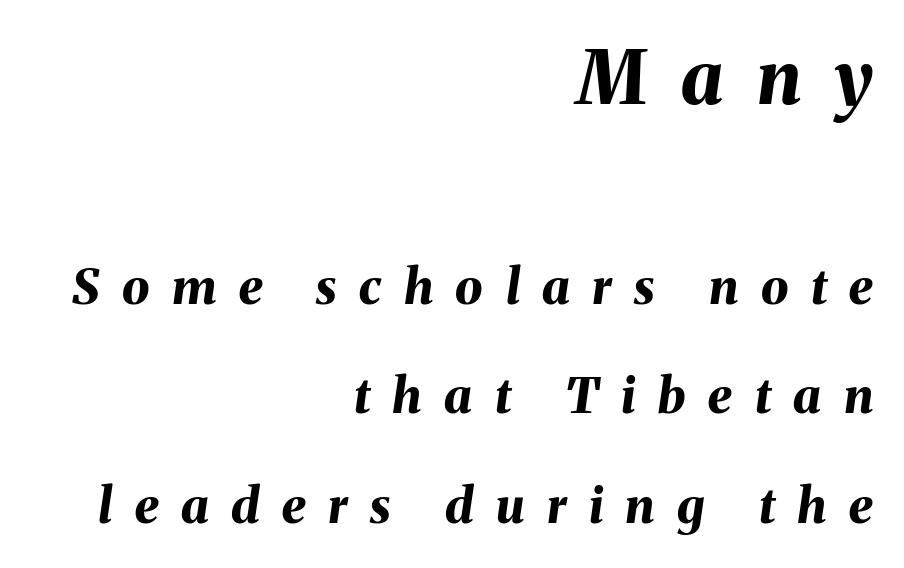
{"italic": "yes", "lean": "right", "slant_degrees": 8, "bold": "yes", "weight": "bold", "width": "normal", "stroke_contrast": "medium", "x_height": "medium", "monospaced": "no", "underline": "no", "align": "right", "line_spacing": "loose", "line_spacing_ratio": 2.23, "letter_spacing": "wide", "letter_spacing_em": 0.46, "larger_block": "first", "size_ratio": 1.51, "glyph_px": 74}
